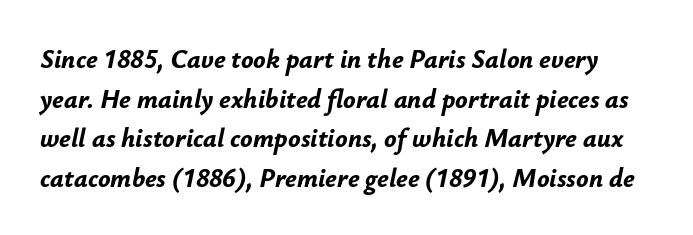
Q: Is the text bold? A: Yes.
Q: Is the text italic (slanted)? A: Yes, it leans right by about 12 degrees.
Q: Is the text underlined? A: No.
Q: Is the spacing between letters normal or unusually wide? A: Normal.
Q: Is the spacing between lines tight, normal or loose? A: Normal.
